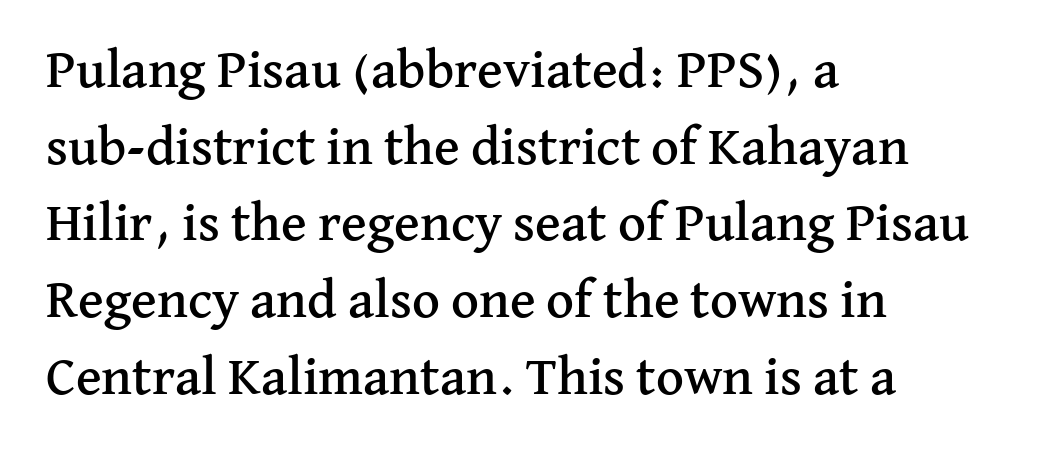
{"serif": "yes", "italic": "no", "width": "normal", "stroke_contrast": "medium", "x_height": "medium", "monospaced": "no", "underline": "no", "align": "left", "line_spacing": "normal", "line_spacing_ratio": 1.42, "letter_spacing": "normal", "letter_spacing_em": 0.0, "glyph_px": 54}
